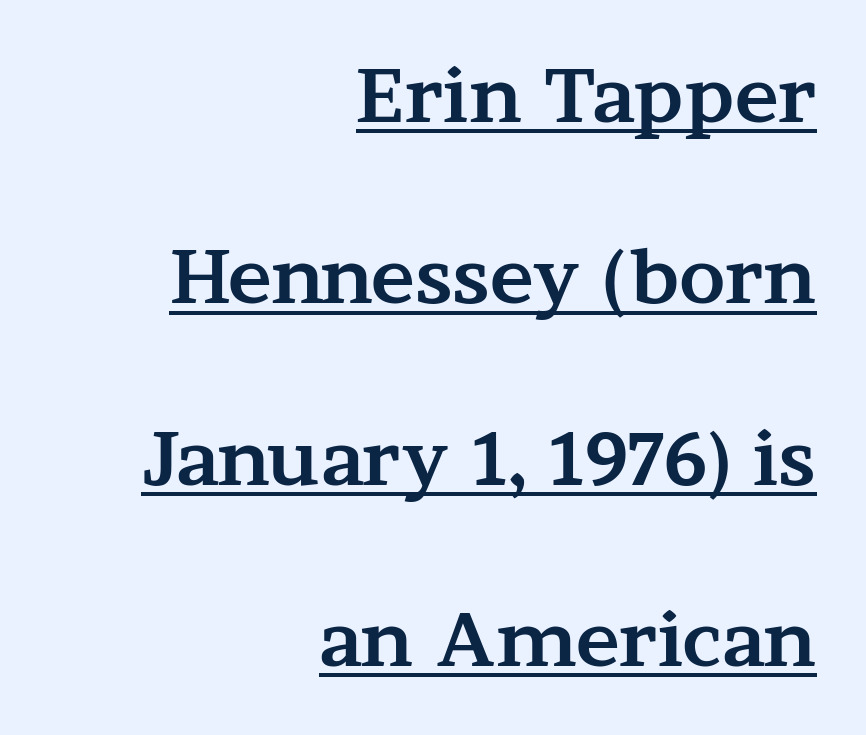
Q: Is the text bold? A: Yes.
Q: Is the text italic (slanted)? A: No, it is upright.
Q: Is the typeface a serif or a sans-serif typeface? A: Serif.
Q: Is the text underlined? A: Yes.
Q: How is the paragraph aligned? A: Right-aligned.
Q: Is the spacing between letters normal or unusually wide? A: Normal.
Q: Is the spacing between lines tight, normal or loose? A: Loose.
Q: Width (condensed, normal, or wide)? A: Wide.
Q: Stroke contrast? A: Medium.
Q: x-height? A: Medium.
Q: Monospaced? A: No.
